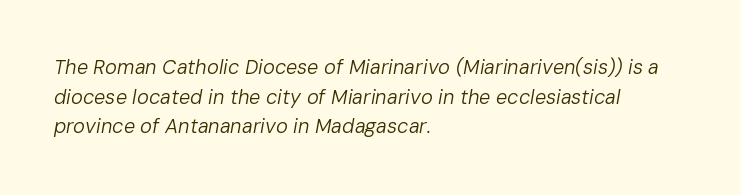
The image shows 20 px text type, italic (leaning right); set left-aligned, normal line spacing (1.48x), normal letter spacing, not underlined.
